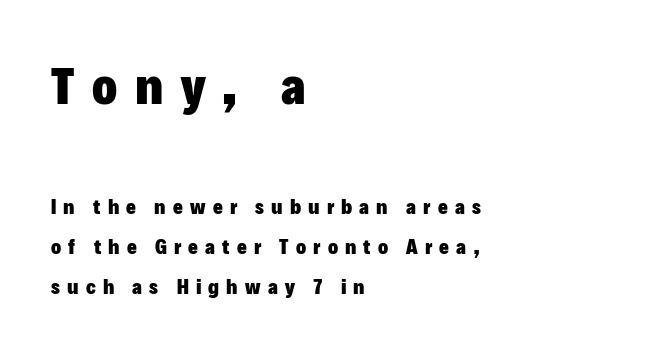
{"serif": "no", "italic": "no", "bold": "yes", "weight": "heavy", "width": "normal", "stroke_contrast": "low", "x_height": "medium", "monospaced": "no", "underline": "no", "align": "left", "line_spacing": "loose", "line_spacing_ratio": 1.91, "letter_spacing": "wide", "letter_spacing_em": 0.34, "larger_block": "first", "size_ratio": 2.48, "glyph_px": 52}
